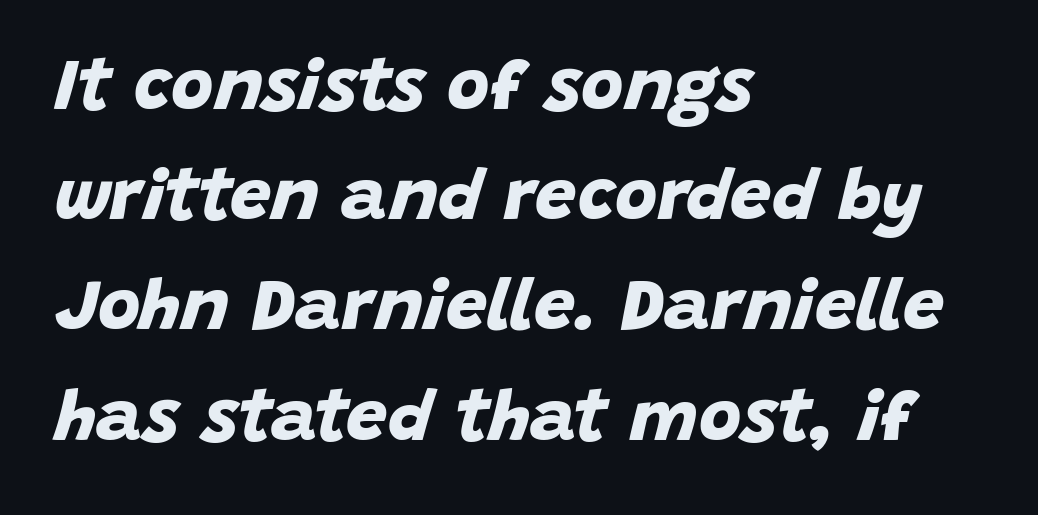
Casual observation: everything's shoved over to the left. The glyphs in this specimen are sans serif. Looks like regular typesetting: each glyph gets only the width it needs. The letterforms sit shoulder to shoulder at normal distance. A normal amount of white space separates one row of letters from the next. I'd describe the lettering as bold — thick and assertive.
